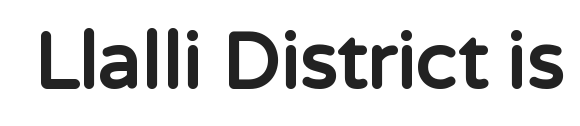
The tracking reads as untouched default to a designer's eye. The typeface chosen for these lines omits serifs. Looks like regular typesetting: each glyph gets only the width it needs. Set as a true bold cut, around the 700 mark.
